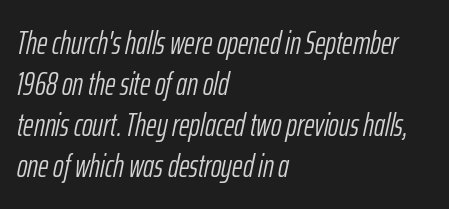
The image shows 32 px light, condensed type, italic (leaning right); set left-aligned, normal line spacing (1.28x), normal letter spacing, not underlined; low stroke contrast and a medium x-height.
